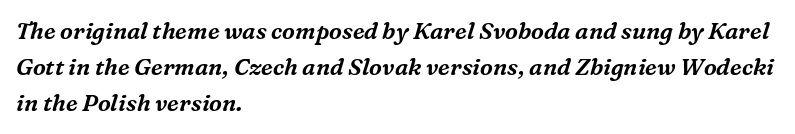
The foot of each line stays bare and open. Every character sits at an angle, as italics do. Characters follow at the spacing the type designer built in. Is the block centered? No — it sits flush against the left margin.
